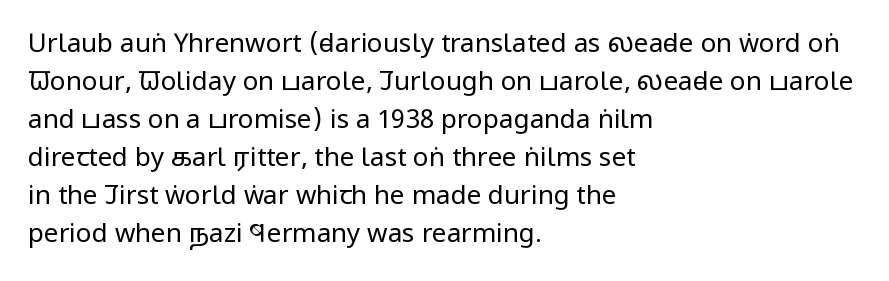
Q: Is the text bold? A: No.
Q: Is the text italic (slanted)? A: No, it is upright.
Q: Is the text underlined? A: No.
Q: How is the paragraph aligned? A: Left-aligned.
Q: Is the spacing between letters normal or unusually wide? A: Normal.
Q: Is the spacing between lines tight, normal or loose? A: Normal.
